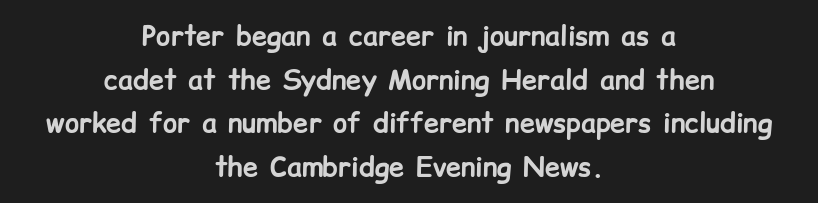
{"italic": "no", "bold": "yes", "underline": "no", "align": "center", "line_spacing": "normal", "line_spacing_ratio": 1.62, "letter_spacing": "normal", "letter_spacing_em": 0.0, "glyph_px": 27}
